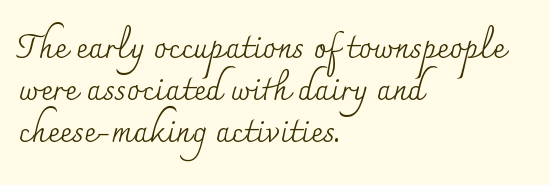
{"serif": "yes", "bold": "no", "weight": "regular", "width": "normal", "stroke_contrast": "medium", "x_height": "small", "monospaced": "no", "underline": "no", "align": "left", "line_spacing": "normal", "line_spacing_ratio": 1.28, "letter_spacing": "normal", "letter_spacing_em": 0.0, "glyph_px": 33}
